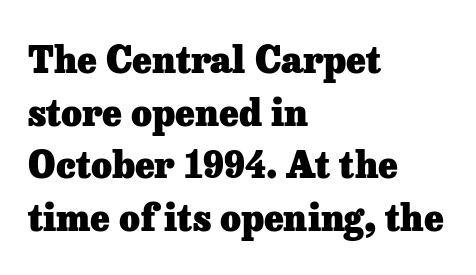
{"serif": "yes", "italic": "no", "bold": "yes", "weight": "heavy", "width": "normal", "stroke_contrast": "low", "x_height": "medium", "monospaced": "no", "underline": "no", "align": "left", "line_spacing": "normal", "line_spacing_ratio": 1.46, "letter_spacing": "normal", "letter_spacing_em": 0.0, "glyph_px": 36}
